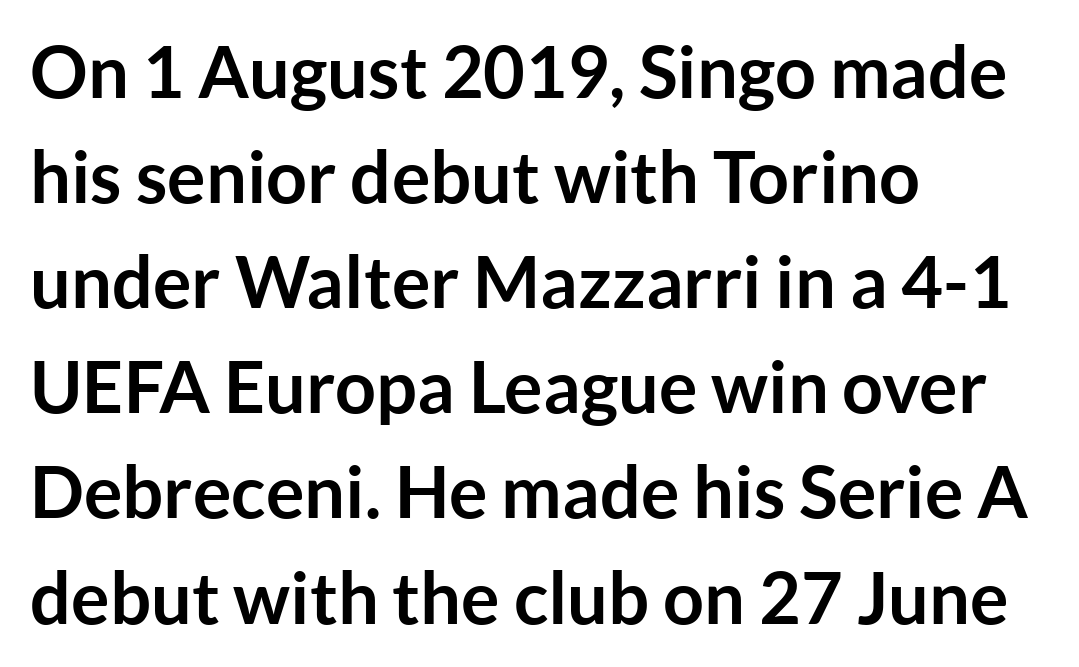
{"serif": "no", "italic": "no", "bold": "yes", "weight": "semibold", "width": "normal", "stroke_contrast": "low", "x_height": "medium", "monospaced": "no", "underline": "no", "align": "left", "line_spacing": "normal", "line_spacing_ratio": 1.46, "letter_spacing": "normal", "letter_spacing_em": 0.0, "glyph_px": 72}
